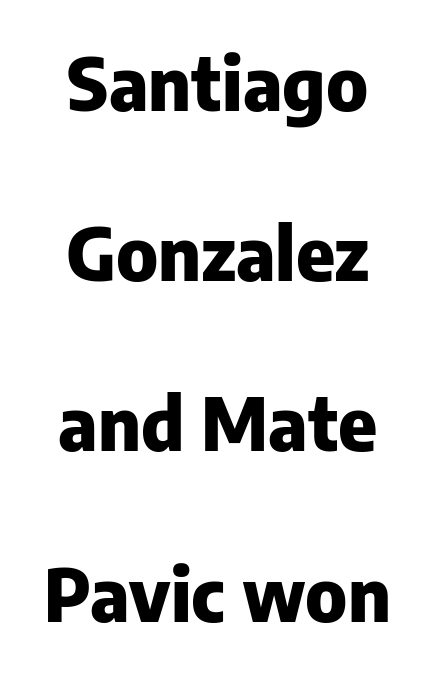
The image shows 74 px heavy sans-serif type, upright; set centered, loose line spacing (2.3x), normal letter spacing, not underlined; low stroke contrast and a medium x-height.
